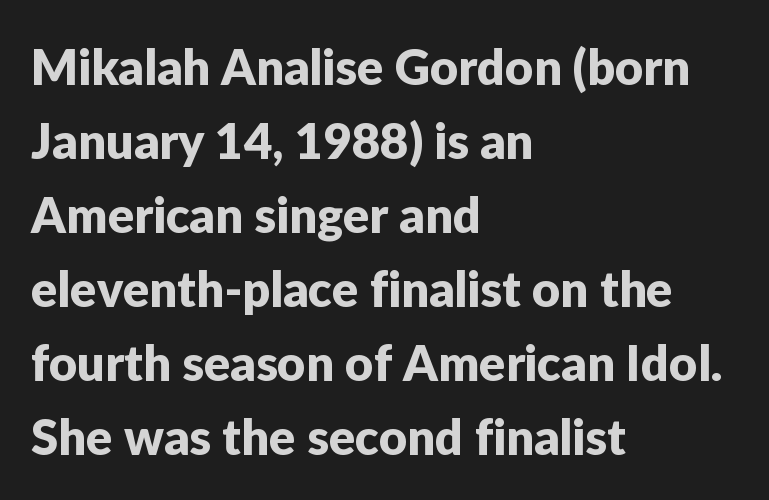
The image shows 49 px sans-serif type, upright; set left-aligned, normal line spacing (1.51x), normal letter spacing, not underlined; low stroke contrast and a medium x-height.
